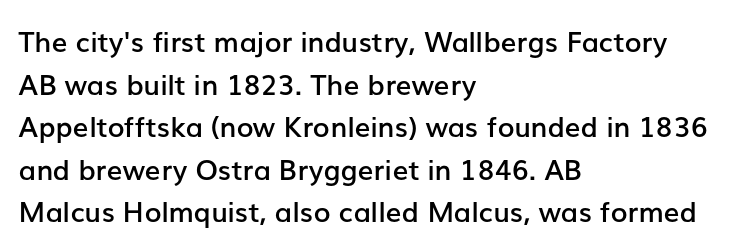
This is sans-serif lettering, the kind often seen on screens and signage. A roman cut, with each character standing at attention. Clear beneath every line of the passage. Semibold letterforms, between regular and bold. The passage shown is typed in a proportional face where columns would drift.
